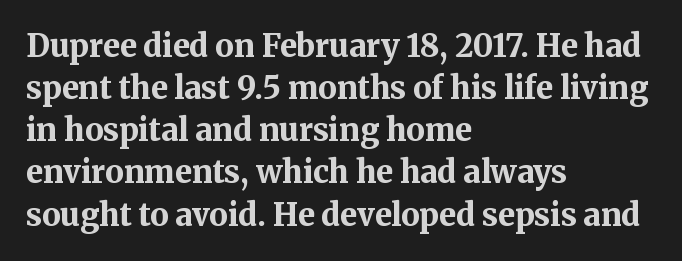
The image shows 31 px bold serif type, upright; set left-aligned, normal line spacing (1.36x), normal letter spacing, not underlined; medium stroke contrast and a medium x-height.
